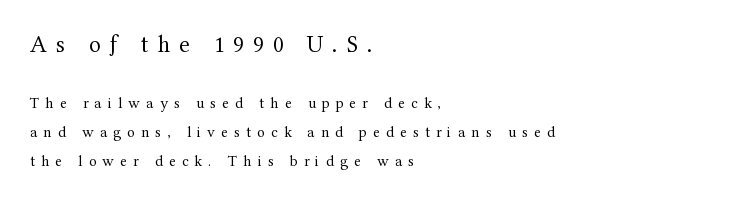
The image shows 24 px text type, upright; set left-aligned, line spacing 1.81x, unusually wide letter spacing (+0.38 em), not underlined; the first (top) block is 1.5x larger.
